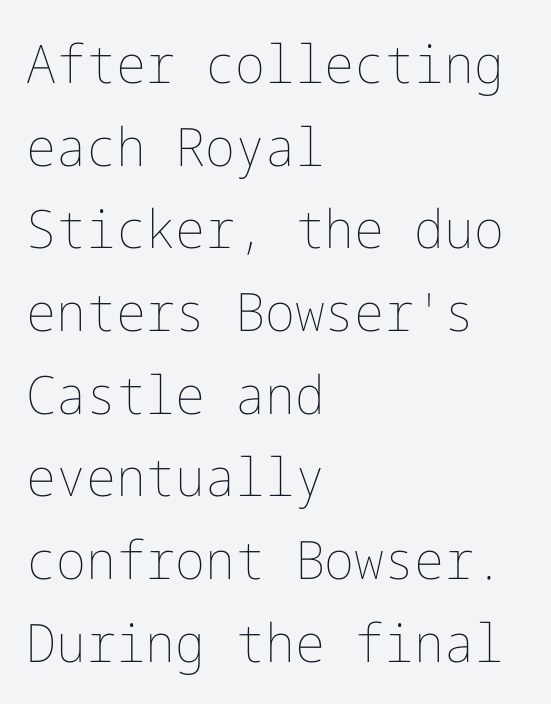
{"italic": "no", "bold": "no", "weight": "thin", "width": "normal", "stroke_contrast": "low", "x_height": "medium", "underline": "no", "align": "left", "line_spacing": "normal", "line_spacing_ratio": 1.56, "letter_spacing": "normal", "letter_spacing_em": 0.0, "glyph_px": 53}
